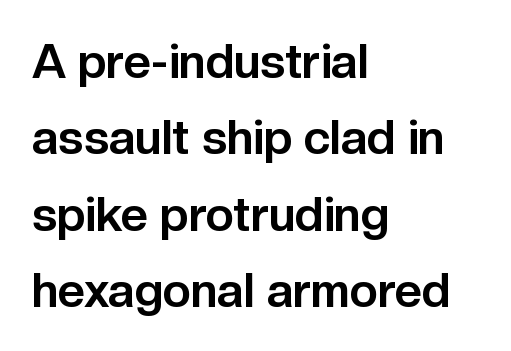
Typeset ragged right — the left edge is the straight one. Beneath every word, the page is bare. Here the designer chose a conventional face with non-uniform glyph widths. One glance says typical: line gaps are just what's usual. Summary of weight: heavy, a full bold.
